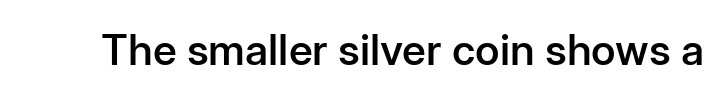
The image shows 42 px semibold sans-serif type, upright; set normal letter spacing, not underlined; low stroke contrast and a medium x-height.
